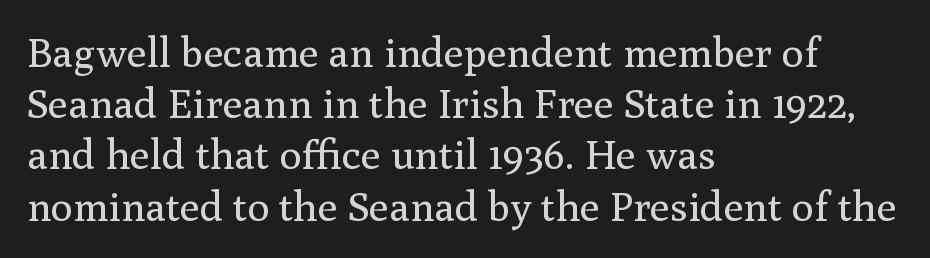
Underlining? Definitely not there. Heaviness? Minimal to ordinary, like unemphasized prose. These lines keep a tight, regular rhythm from letter to letter. The passage shown is typeset with a serif family.
